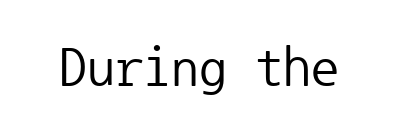
Q: Is the text bold? A: No.
Q: Is the text italic (slanted)? A: No, it is upright.
Q: Is the typeface a serif or a sans-serif typeface? A: Sans-serif.
Q: Is the text underlined? A: No.
Q: Is the spacing between letters normal or unusually wide? A: Normal.
Q: Width (condensed, normal, or wide)? A: Normal.
Q: Stroke contrast? A: Low.
Q: x-height? A: Medium.
Q: Monospaced? A: Yes.
